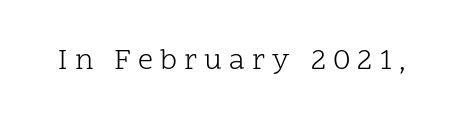
Look at the tracking — it's clearly loosened, letters drifting apart. Proportional: the letters do not fall into vertical columns. The space beneath each line is pristine and unruled. Do the letters lean? They stand straight. The letters look calm and open, with moderate or lighter stems. In terms of letterform style, serifs are clearly present.
